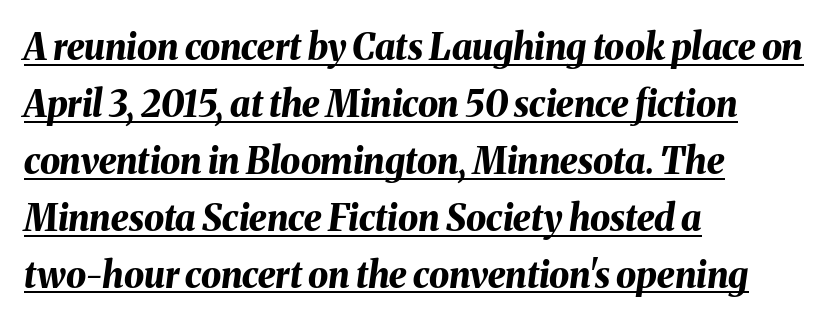
{"italic": "yes", "lean": "right", "slant_degrees": 8, "bold": "yes", "weight": "bold", "width": "normal", "stroke_contrast": "medium", "x_height": "medium", "monospaced": "no", "underline": "yes", "align": "left", "line_spacing": "normal", "line_spacing_ratio": 1.58, "letter_spacing": "normal", "letter_spacing_em": 0.0, "glyph_px": 36}
